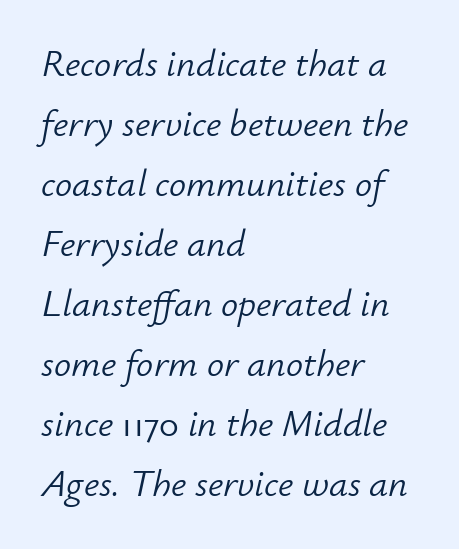
The image shows 38 px light type, italic (leaning right); set left-aligned, normal line spacing (1.58x), normal letter spacing, not underlined; low stroke contrast and a small x-height.
